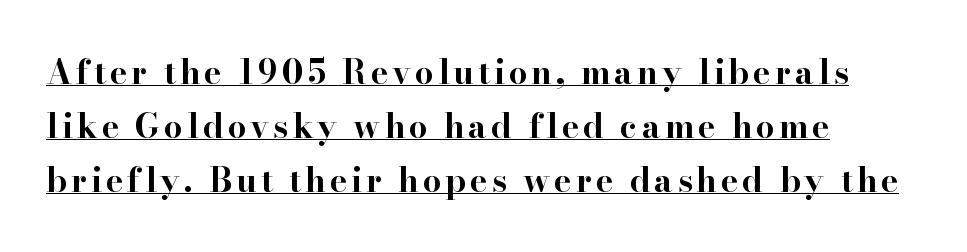
A typesetter would label this face a serif. Varying glyph widths throughout — classic text-font behaviour. Posture: upright roman. Vertically, the passage feels balanced, rows spaced as you'd expect. Students, this is bold: see how much ink each stroke carries. Horizontally, the lines are justified to the leading edge only.
